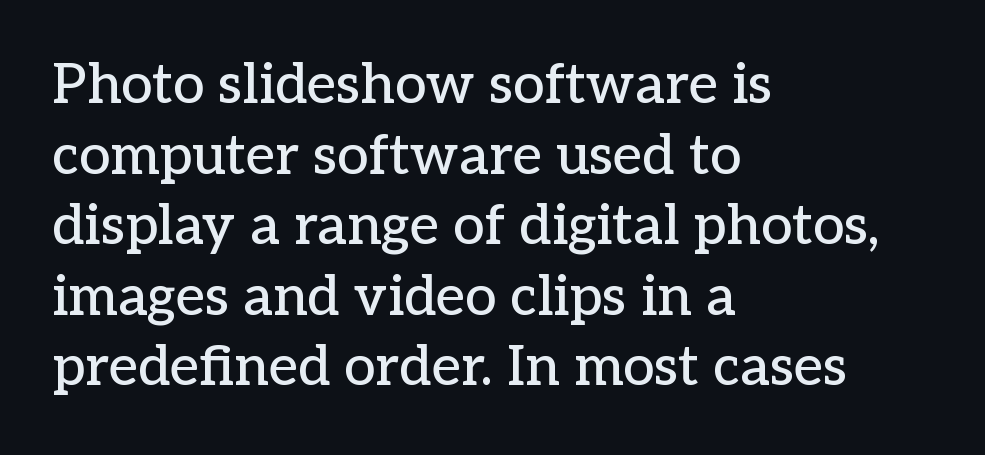
Q: Is the text italic (slanted)? A: No, it is upright.
Q: Is the typeface a serif or a sans-serif typeface? A: Serif.
Q: Is the text underlined? A: No.
Q: How is the paragraph aligned? A: Left-aligned.
Q: Is the spacing between letters normal or unusually wide? A: Normal.
Q: Is the spacing between lines tight, normal or loose? A: Normal.
Q: Width (condensed, normal, or wide)? A: Normal.
Q: Stroke contrast? A: Low.
Q: x-height? A: Medium.
Q: Monospaced? A: No.
